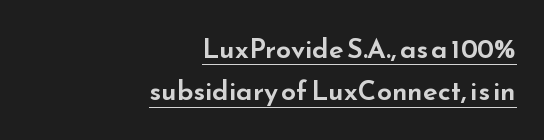
The image shows 27 px text type, upright; set right-aligned, normal line spacing (1.57x), normal letter spacing, underlined.
